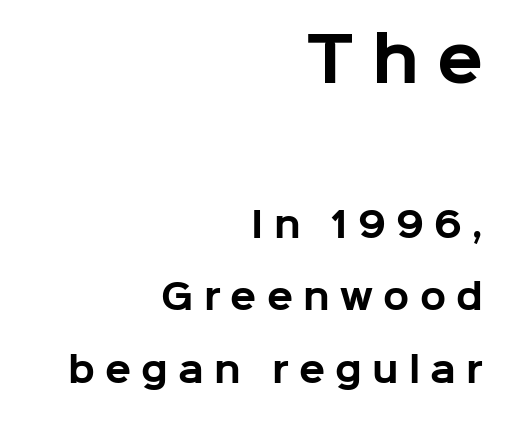
{"serif": "no", "italic": "no", "bold": "yes", "weight": "bold", "width": "normal", "stroke_contrast": "low", "x_height": "medium", "monospaced": "no", "underline": "no", "align": "right", "line_spacing": "loose", "line_spacing_ratio": 2.13, "letter_spacing": "wide", "letter_spacing_em": 0.3, "larger_block": "first", "size_ratio": 1.76, "glyph_px": 60}
